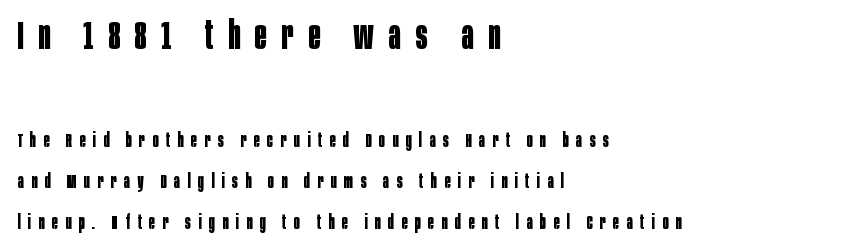
Q: Is the text bold? A: Yes.
Q: Is the text italic (slanted)? A: No, it is upright.
Q: Is the typeface a serif or a sans-serif typeface? A: Sans-serif.
Q: Is the text underlined? A: No.
Q: How is the paragraph aligned? A: Left-aligned.
Q: Is the spacing between letters normal or unusually wide? A: Unusually wide.
Q: Is the spacing between lines tight, normal or loose? A: Loose.
Q: Which block of text is set in a larger size, the first (top) or the second (bottom)? A: The first (top) one.
Q: Width (condensed, normal, or wide)? A: Condensed.
Q: Stroke contrast? A: Low.
Q: x-height? A: Large.
Q: Monospaced? A: No.
